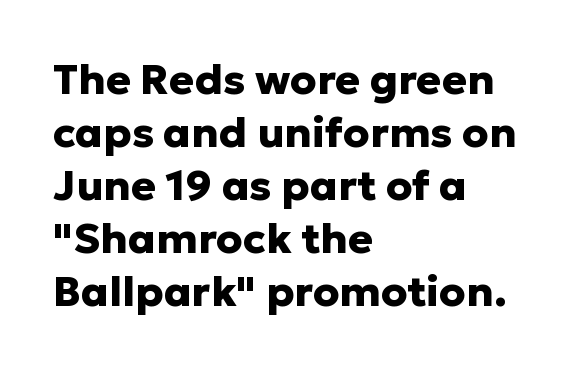
{"serif": "no", "italic": "no", "bold": "yes", "weight": "heavy", "width": "normal", "stroke_contrast": "low", "x_height": "medium", "monospaced": "no", "underline": "no", "align": "left", "line_spacing": "normal", "line_spacing_ratio": 1.26, "letter_spacing": "normal", "letter_spacing_em": 0.0, "glyph_px": 42}
